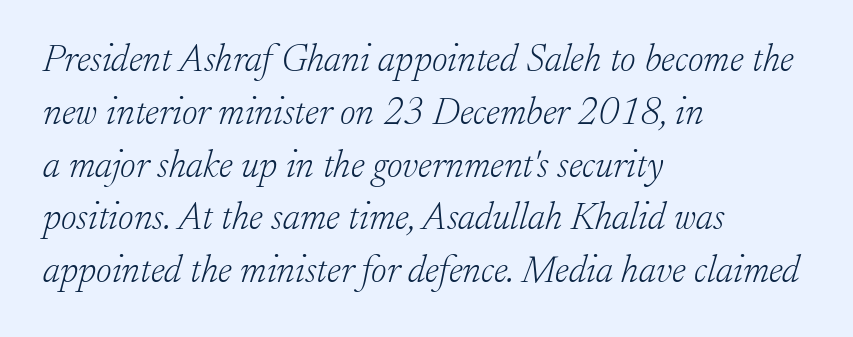
Q: Is the text bold? A: No.
Q: Is the text italic (slanted)? A: Yes, it leans right by about 17 degrees.
Q: Is the typeface a serif or a sans-serif typeface? A: Serif.
Q: Is the text underlined? A: No.
Q: How is the paragraph aligned? A: Left-aligned.
Q: Is the spacing between letters normal or unusually wide? A: Normal.
Q: Is the spacing between lines tight, normal or loose? A: Normal.
Q: Width (condensed, normal, or wide)? A: Normal.
Q: Stroke contrast? A: Low.
Q: x-height? A: Small.
Q: Monospaced? A: No.
